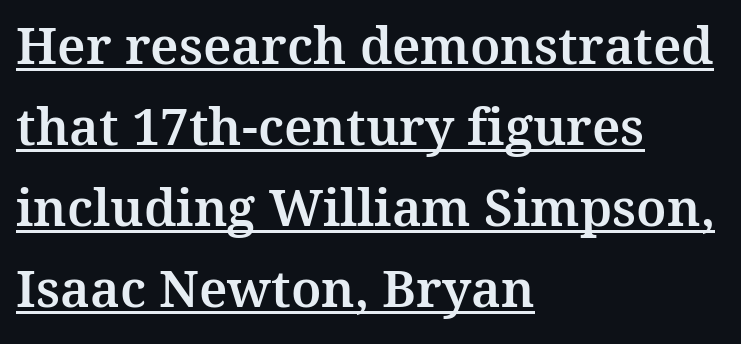
{"serif": "yes", "italic": "no", "width": "normal", "stroke_contrast": "medium", "x_height": "medium", "monospaced": "no", "underline": "yes", "align": "left", "line_spacing": "normal", "line_spacing_ratio": 1.59, "letter_spacing": "normal", "letter_spacing_em": 0.0, "glyph_px": 51}
